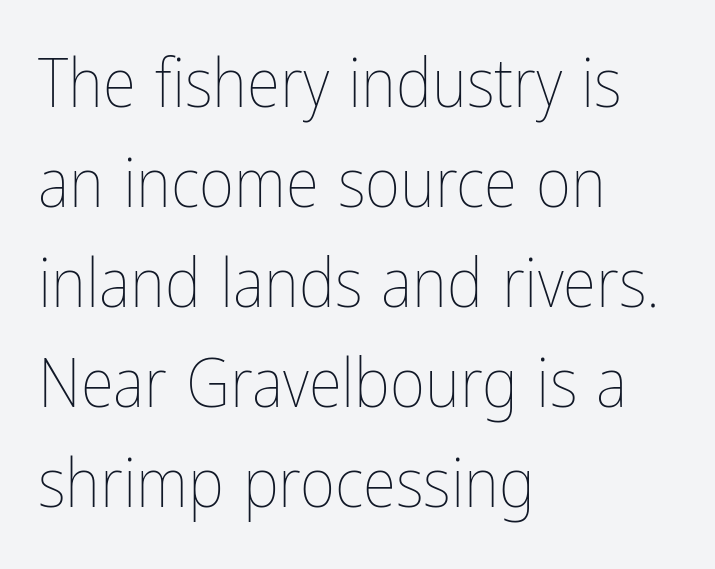
The image shows 68 px thin, condensed type, upright; set left-aligned, normal line spacing (1.47x), normal letter spacing, not underlined; low stroke contrast and a medium x-height.
